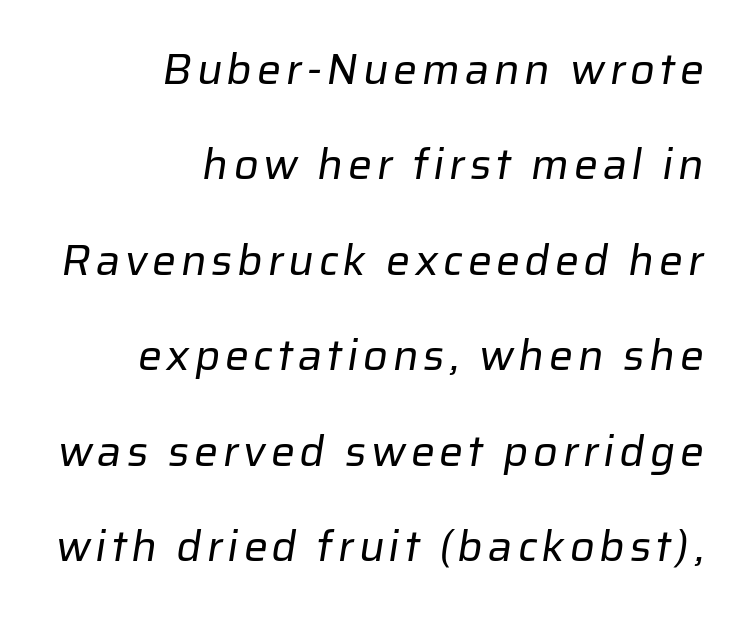
The image shows 43 px regular-weight sans-serif type; set right-aligned, loose line spacing (2.22x), not underlined; low stroke contrast and a medium x-height.
